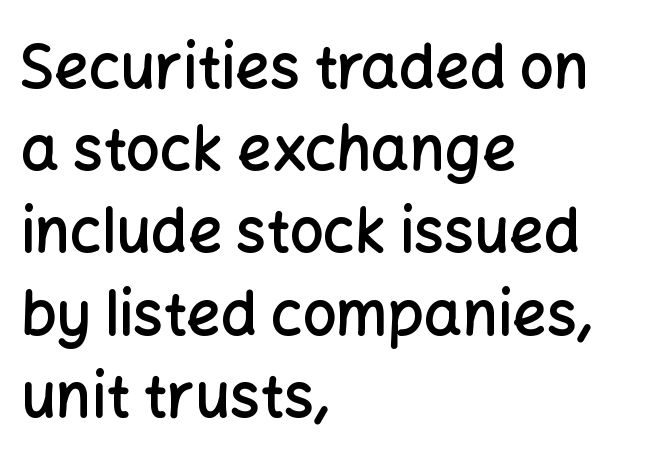
Q: Is the text bold? A: Semi-bold.
Q: Is the text italic (slanted)? A: No, it is upright.
Q: Is the typeface a serif or a sans-serif typeface? A: Sans-serif.
Q: Is the text underlined? A: No.
Q: How is the paragraph aligned? A: Left-aligned.
Q: Is the spacing between letters normal or unusually wide? A: Normal.
Q: Is the spacing between lines tight, normal or loose? A: Normal.
Q: Width (condensed, normal, or wide)? A: Normal.
Q: Stroke contrast? A: Low.
Q: x-height? A: Medium.
Q: Monospaced? A: No.
